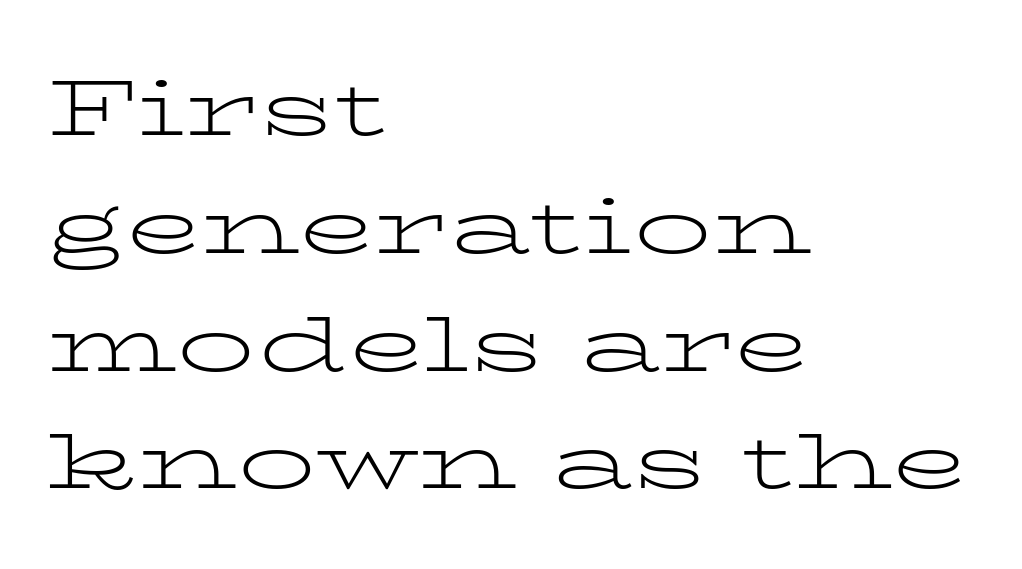
Q: Is the text bold? A: No.
Q: Is the text italic (slanted)? A: No, it is upright.
Q: Is the typeface a serif or a sans-serif typeface? A: Serif.
Q: Is the text underlined? A: No.
Q: How is the paragraph aligned? A: Left-aligned.
Q: Is the spacing between letters normal or unusually wide? A: Normal.
Q: Is the spacing between lines tight, normal or loose? A: Normal.
Q: Width (condensed, normal, or wide)? A: Wide.
Q: Stroke contrast? A: Low.
Q: x-height? A: Medium.
Q: Monospaced? A: No.
